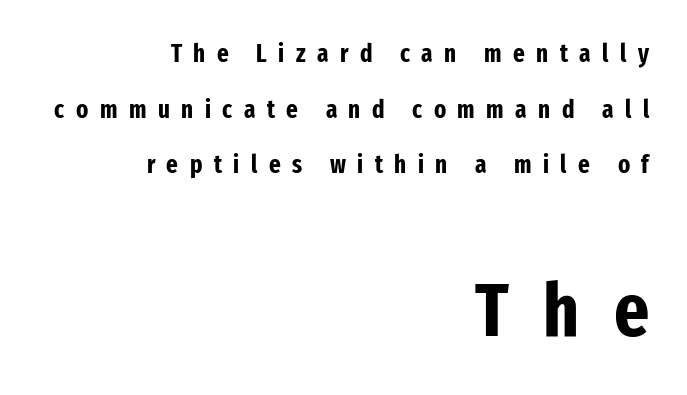
{"serif": "no", "italic": "no", "bold": "yes", "weight": "bold", "width": "condensed", "stroke_contrast": "low", "x_height": "medium", "monospaced": "no", "underline": "no", "align": "right", "line_spacing": "loose", "line_spacing_ratio": 2.23, "letter_spacing": "wide", "letter_spacing_em": 0.46, "larger_block": "second", "size_ratio": 3.0, "glyph_px": 75}
